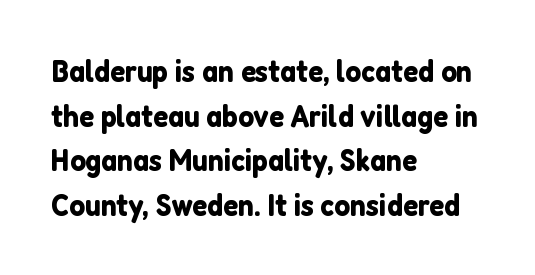
{"serif": "no", "italic": "no", "width": "normal", "stroke_contrast": "low", "x_height": "medium", "monospaced": "no", "underline": "no", "align": "left", "line_spacing": "normal", "line_spacing_ratio": 1.44, "letter_spacing": "normal", "letter_spacing_em": 0.0, "glyph_px": 31}
